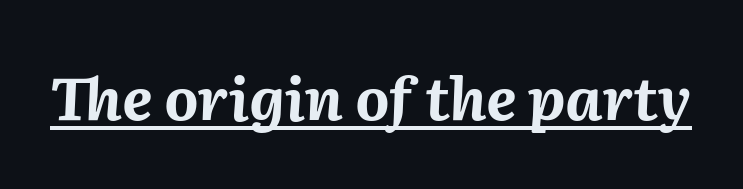
Posture: slanted. Weight: bold. What stands out about the letter spacing? Nothing — it is the standard amount. Here the designer chose a conventional face with non-uniform glyph widths. This is underlined copy, the kind a proofreader might mark for attention.
